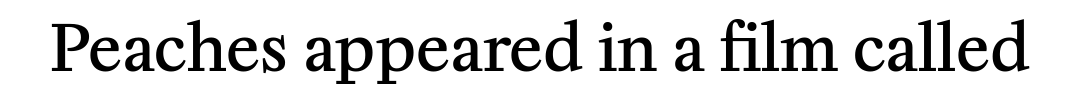
{"serif": "yes", "italic": "no", "bold": "semi", "weight": "semibold", "width": "normal", "stroke_contrast": "medium", "x_height": "medium", "monospaced": "no", "underline": "no", "letter_spacing": "normal", "letter_spacing_em": 0.0, "glyph_px": 63}
